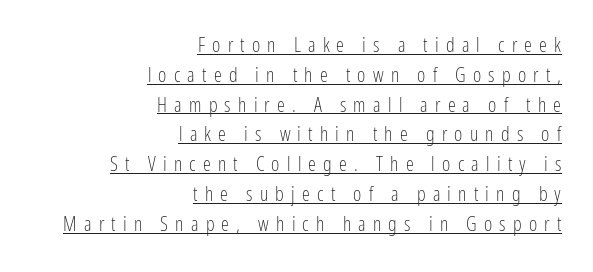
The image shows 20 px text type, upright; set right-aligned, normal line spacing (1.49x), unusually wide letter spacing (+0.36 em), underlined.
